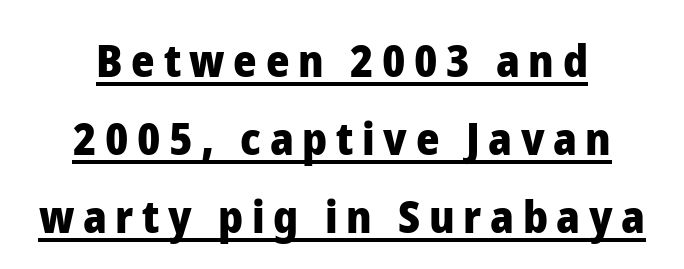
Think of a printed novel: that variable character pitch is what you see here. The type sits square on the baseline with zero lean. Casual observation: everything's sitting right in the middle. Each letter's strokes conclude bluntly, with no projecting serifs.
